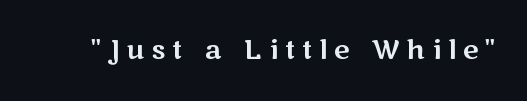
Q: Is the text italic (slanted)? A: No, it is upright.
Q: Is the text underlined? A: No.
Q: Is the spacing between letters normal or unusually wide? A: Unusually wide.
